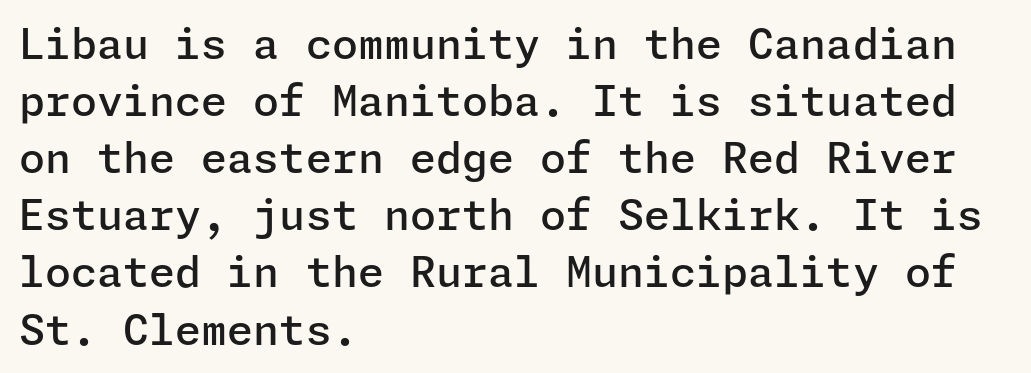
The image shows 42 px semibold sans-serif type, upright; set left-aligned, normal line spacing (1.36x), normal letter spacing, not underlined; low stroke contrast and a medium x-height.
